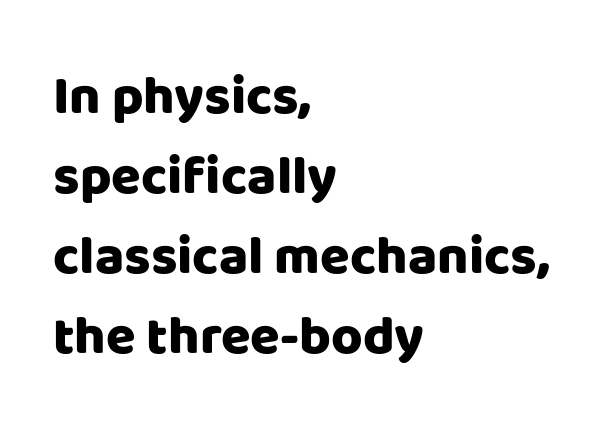
This rendering leaves character spacing at its baseline value. Here the designer chose a conventional face with non-uniform glyph widths. As a designer I'd log this as weight 700, bold. Left-aligned paragraph, ragged on the right.
